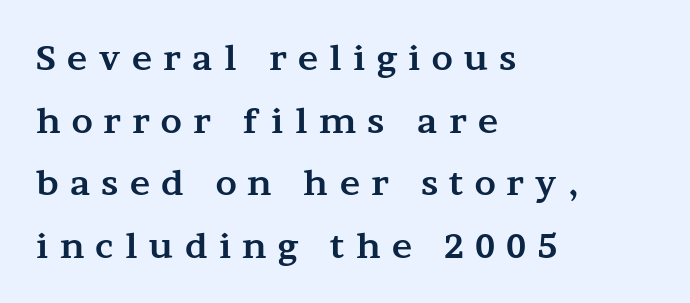
Q: Is the text bold? A: Yes.
Q: Is the text italic (slanted)? A: No, it is upright.
Q: Is the typeface a serif or a sans-serif typeface? A: Serif.
Q: Is the text underlined? A: No.
Q: How is the paragraph aligned? A: Left-aligned.
Q: Is the spacing between letters normal or unusually wide? A: Unusually wide.
Q: Width (condensed, normal, or wide)? A: Wide.
Q: Stroke contrast? A: Medium.
Q: x-height? A: Medium.
Q: Monospaced? A: No.
